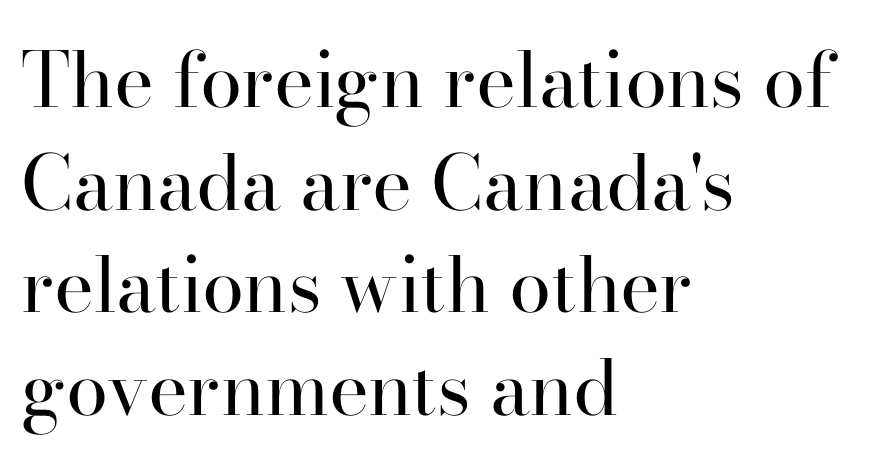
The image shows 76 px regular-weight serif type, upright; set left-aligned, normal line spacing (1.35x), normal letter spacing, not underlined; high stroke contrast and a small x-height.
